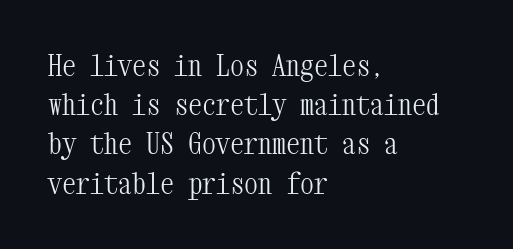
Unlike a clean sans, this face finishes its strokes with serifs. The typesetter chose a ragged-right arrangement here. Each word holds together tightly as a unit, with standard inter-letter gaps. The rows are spaced the way most documents space them.
